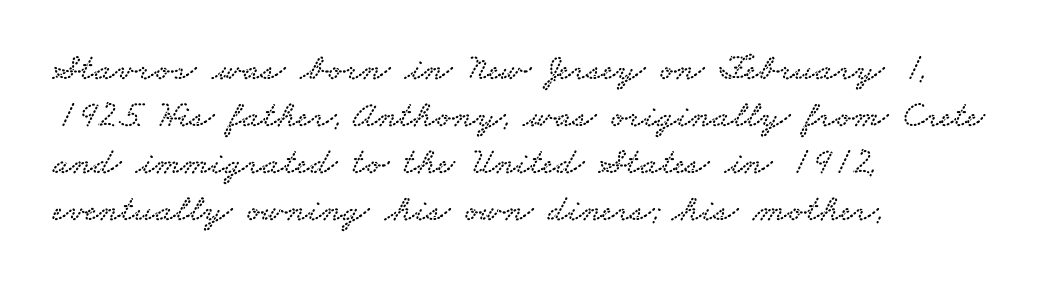
{"serif": "yes", "width": "wide", "stroke_contrast": "low", "x_height": "small", "monospaced": "no", "underline": "no", "align": "left", "line_spacing_ratio": 1.24, "letter_spacing": "normal", "letter_spacing_em": 0.0, "glyph_px": 38}
